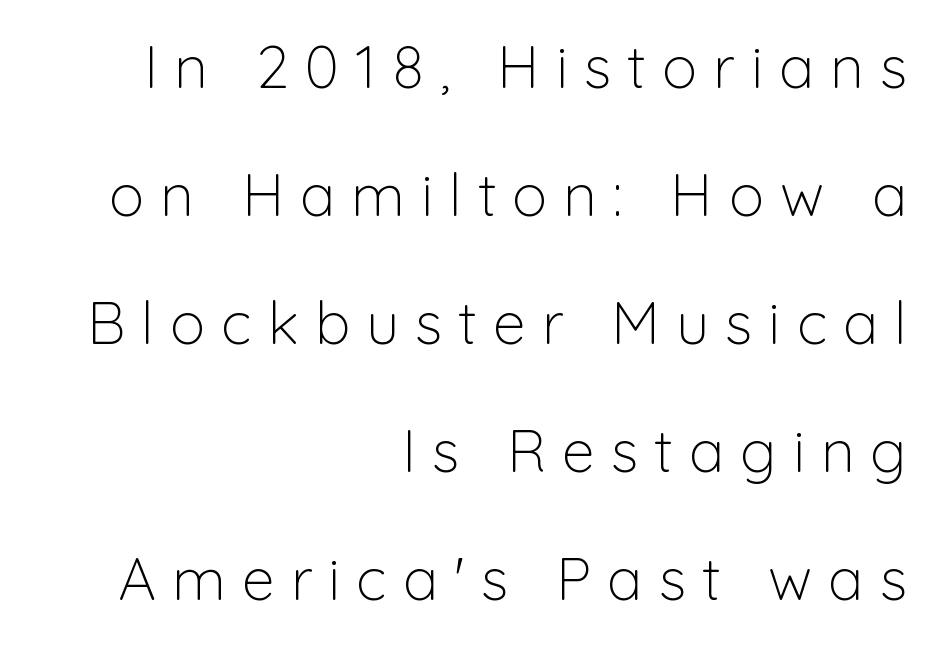
The image shows 59 px light sans-serif type, upright; set right-aligned, loose line spacing (2.17x), unusually wide letter spacing (+0.27 em), not underlined; low stroke contrast and a medium x-height.
